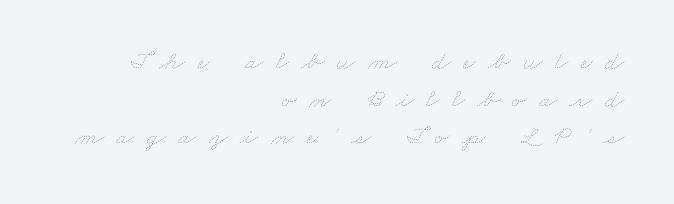
Q: Is the text bold? A: No.
Q: Is the text underlined? A: No.
Q: How is the paragraph aligned? A: Right-aligned.
Q: Is the spacing between letters normal or unusually wide? A: Unusually wide.
Q: Is the spacing between lines tight, normal or loose? A: Normal.
